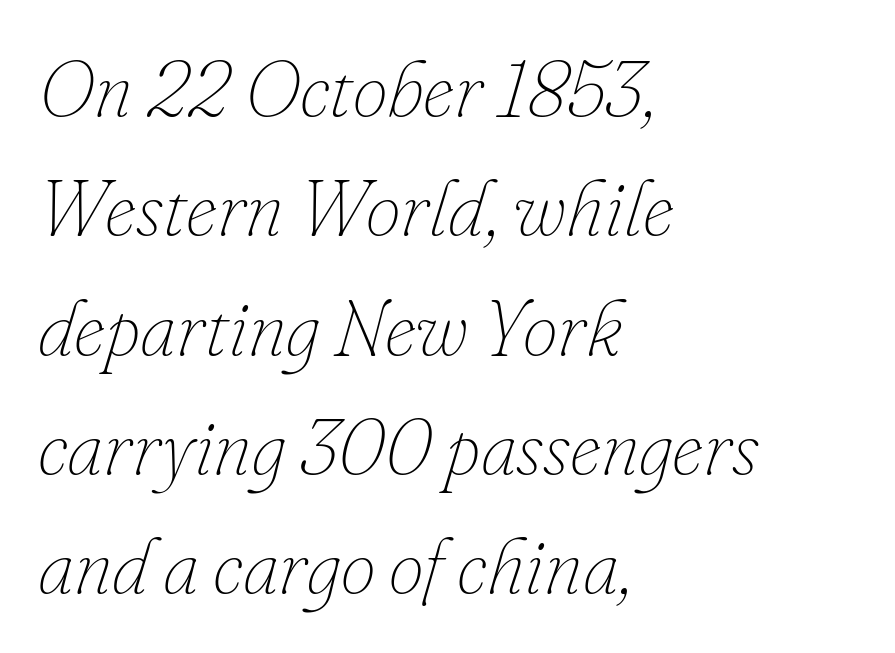
The image shows 79 px thin type, italic (leaning right); set left-aligned, normal line spacing (1.51x), normal letter spacing, not underlined; low stroke contrast and a small x-height.
